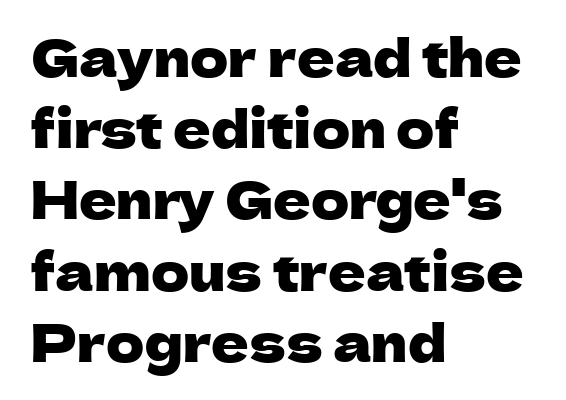
This is sans-serif lettering, the kind often seen on screens and signage. Check the space under the baseline: it is left empty. You could not count columns in this text — the font is proportionally spaced. Leading: standard.
